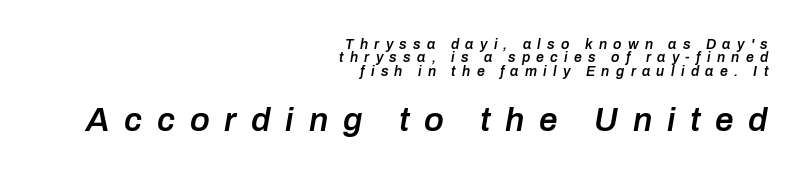
Think of a printed novel: that variable character pitch is what you see here. The gaps between neighbouring characters are conspicuously large. Size hierarchy here favors the trailing block over the leading one. Descenders hang freely into open space. Does the leading feel generous? Not at all — it's pinched. The lettering tilts uniformly, giving the passage an italic look.
